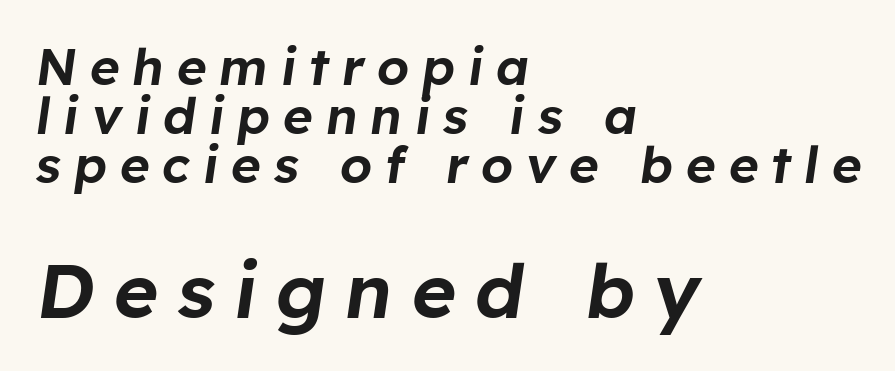
Q: Is the text italic (slanted)? A: Yes, it leans right by about 8 degrees.
Q: Is the text underlined? A: No.
Q: How is the paragraph aligned? A: Left-aligned.
Q: Is the spacing between letters normal or unusually wide? A: Unusually wide.
Q: Is the spacing between lines tight, normal or loose? A: Tight.
Q: Which block of text is set in a larger size, the first (top) or the second (bottom)? A: The second (bottom) one.
Q: Width (condensed, normal, or wide)? A: Normal.
Q: Stroke contrast? A: Low.
Q: x-height? A: Medium.
Q: Monospaced? A: No.
